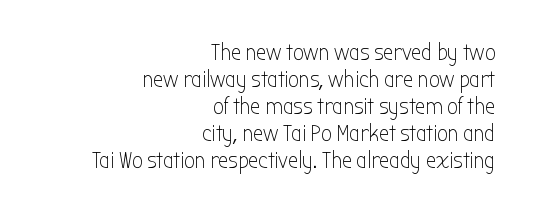
{"italic": "no", "bold": "no", "underline": "no", "align": "right", "line_spacing_ratio": 1.17, "letter_spacing": "normal", "letter_spacing_em": 0.0, "glyph_px": 23}
